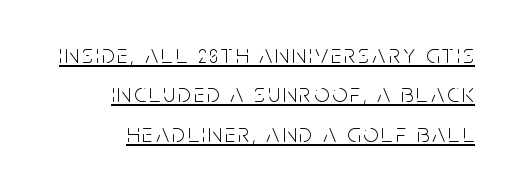
The image shows 26 px text type, upright; set right-aligned, normal line spacing (1.51x), underlined.
